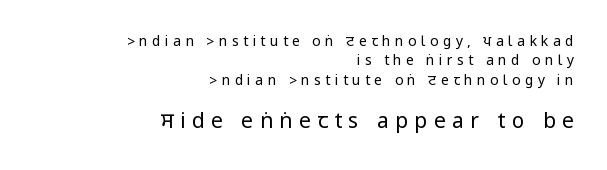
{"italic": "no", "bold": "no", "underline": "no", "align": "right", "line_spacing": "normal", "line_spacing_ratio": 1.38, "letter_spacing": "wide", "letter_spacing_em": 0.31, "larger_block": "second", "size_ratio": 1.5, "glyph_px": 21}
